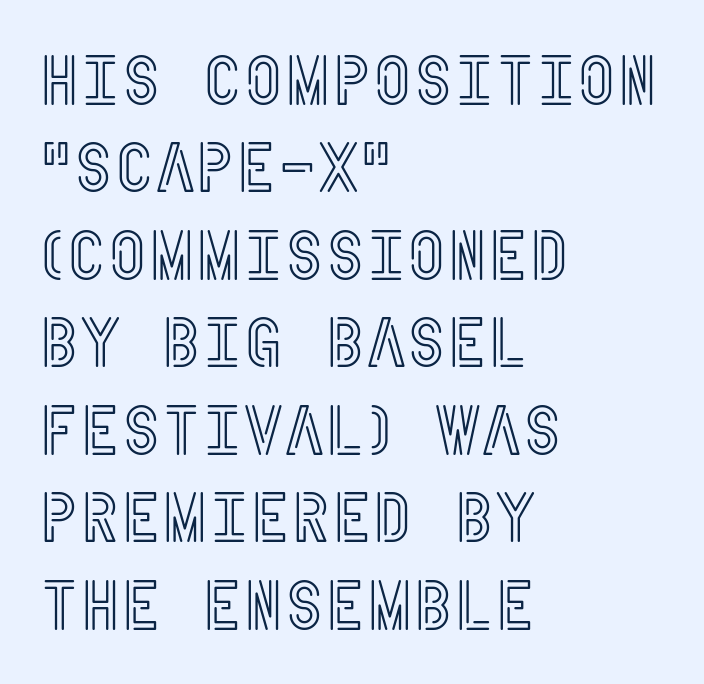
The image shows 70 px condensed type, upright; set left-aligned, normal line spacing (1.25x), normal letter spacing, not underlined; a large x-height.
